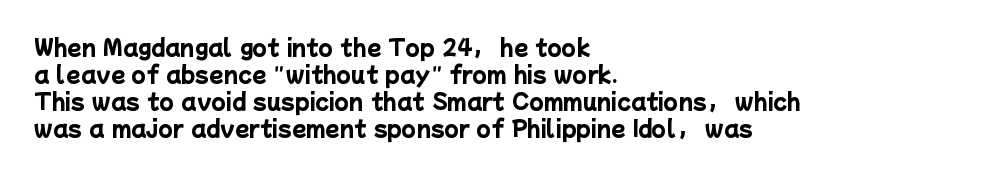
The space between consecutive lines is moderate. Left-aligned paragraph, ragged on the right. Just letters on the line, the space beneath them empty. Heft: maximum for text — a bold. Short note: letters normally spaced.
